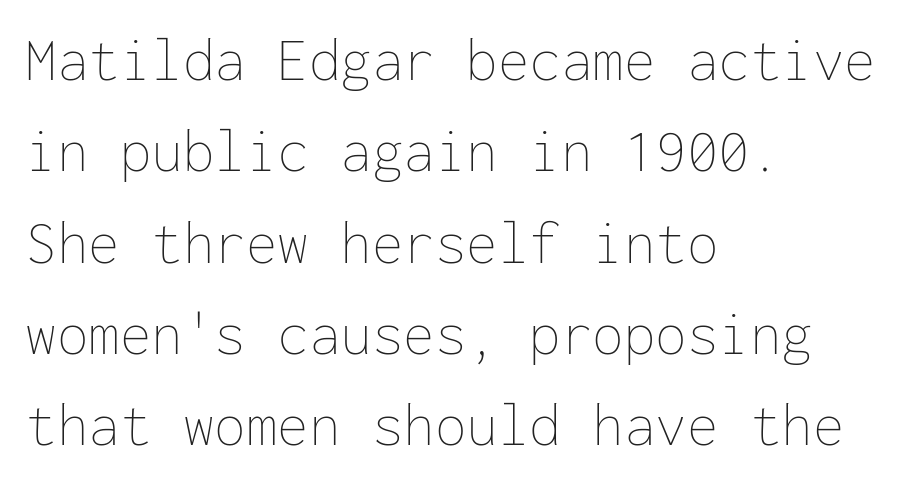
{"italic": "no", "bold": "no", "weight": "thin", "width": "normal", "stroke_contrast": "low", "x_height": "medium", "monospaced": "yes", "underline": "no", "align": "left", "line_spacing": "normal", "line_spacing_ratio": 1.45, "letter_spacing": "normal", "letter_spacing_em": 0.0, "glyph_px": 63}
